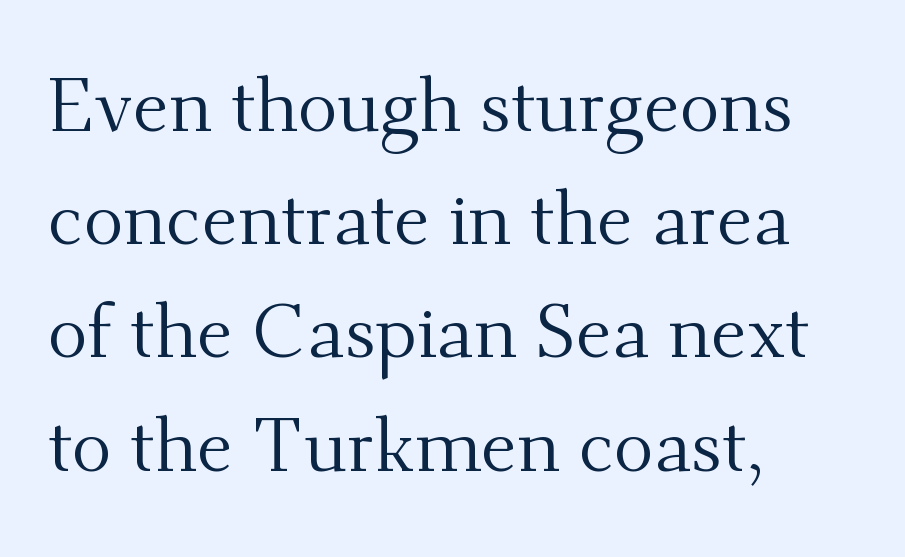
The image shows 75 px regular-weight serif type, upright; set left-aligned, normal line spacing (1.51x), normal letter spacing, not underlined; medium stroke contrast and a small x-height.
